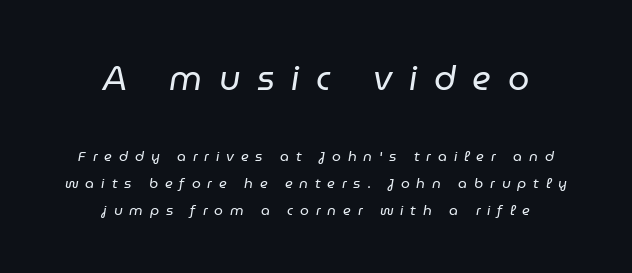
{"italic": "yes", "lean": "right", "slant_degrees": 9, "bold": "no", "weight": "regular", "width": "normal", "stroke_contrast": "low", "x_height": "medium", "monospaced": "no", "underline": "no", "align": "center", "line_spacing": "loose", "line_spacing_ratio": 1.93, "letter_spacing": "wide", "letter_spacing_em": 0.49, "larger_block": "first", "size_ratio": 2.43, "glyph_px": 34}
